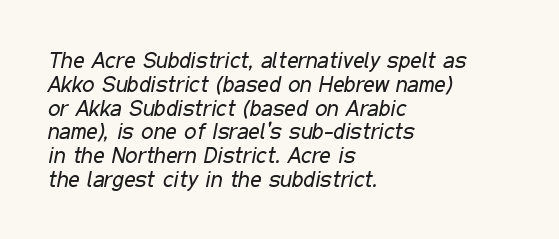
Q: Is the text bold? A: No.
Q: Is the text italic (slanted)? A: Yes, it leans right by about 11 degrees.
Q: Is the text underlined? A: No.
Q: How is the paragraph aligned? A: Left-aligned.
Q: Is the spacing between letters normal or unusually wide? A: Normal.
Q: Is the spacing between lines tight, normal or loose? A: Tight.
